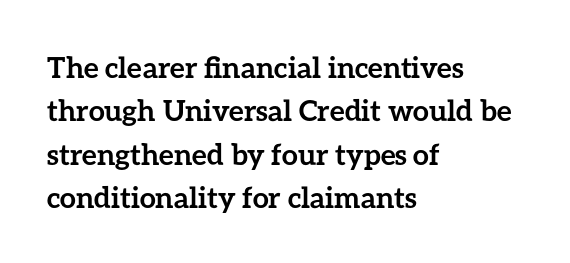
The image shows 29 px semibold type, upright; set left-aligned, normal line spacing (1.5x), normal letter spacing, not underlined; low stroke contrast and a medium x-height.
